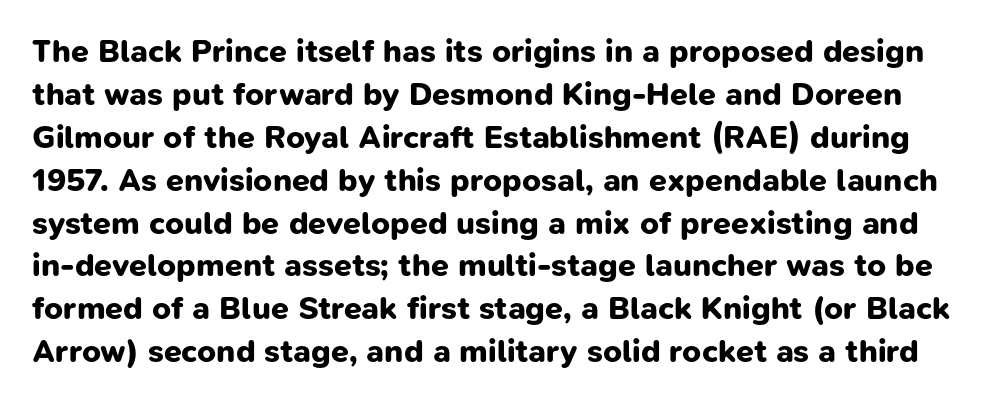
Q: Is the text bold? A: Yes.
Q: Is the typeface a serif or a sans-serif typeface? A: Sans-serif.
Q: Is the text underlined? A: No.
Q: Is the spacing between letters normal or unusually wide? A: Normal.
Q: Is the spacing between lines tight, normal or loose? A: Normal.
Q: Width (condensed, normal, or wide)? A: Normal.
Q: Stroke contrast? A: Low.
Q: x-height? A: Medium.
Q: Monospaced? A: No.
